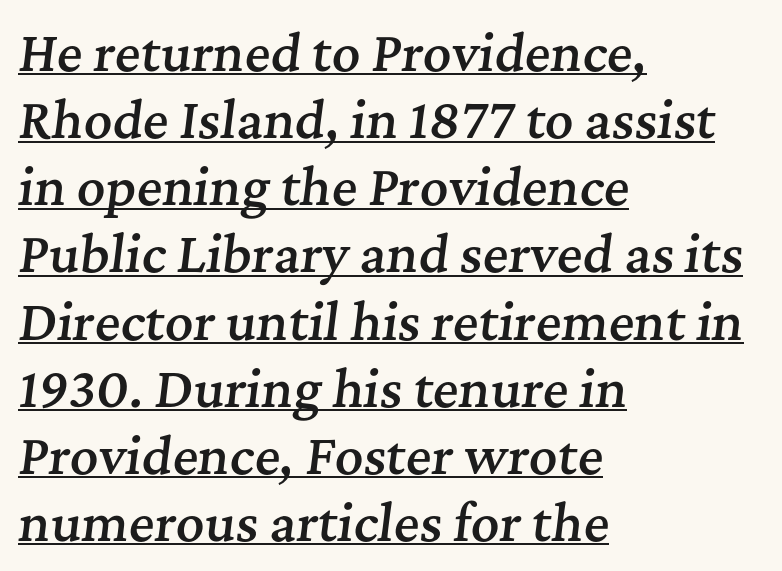
This sample uses an oblique cut, with every glyph tilted off the vertical. Is this a fixed-width face? No — the glyphs have proportional, varying widths. These lines carry some extra weight — a demibold, not a full bold. Check the space under the baseline: a stroke is drawn there. The glyphs in this specimen are seriffed. The line texture is even and compact thanks to regular tracking.
